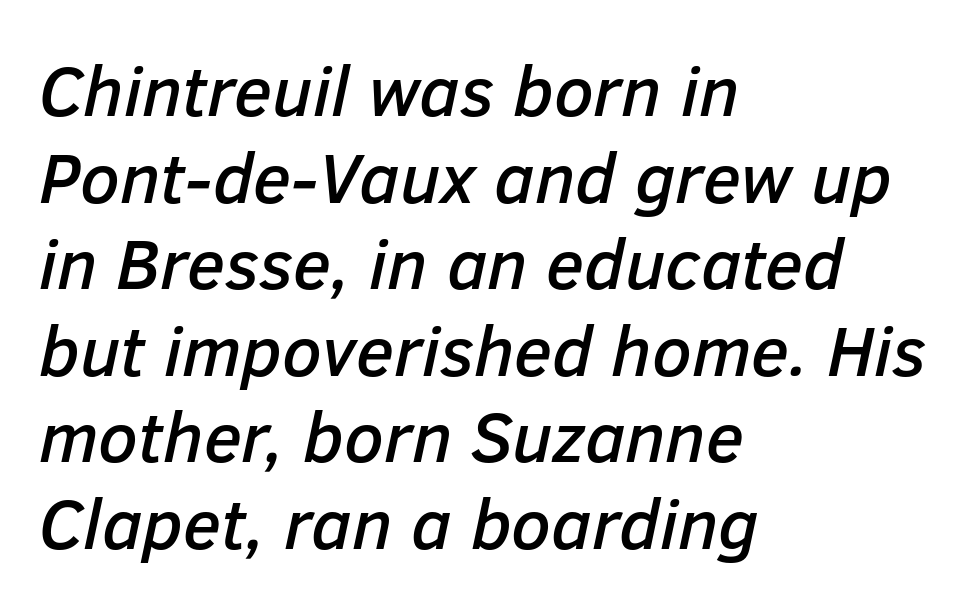
When letters slant like this, we call the style italic. Compared with typical body copy, the letter spacing here is the same. Varying glyph widths throughout — classic text-font behaviour. Underline: absent. The ragged edge is on the right, which tells us the setting is flush left.
